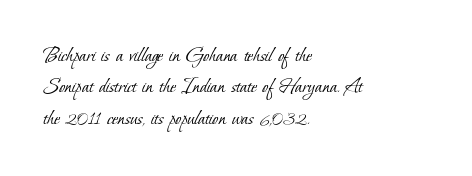
{"bold": "no", "underline": "no", "align": "left", "line_spacing": "normal", "line_spacing_ratio": 1.43, "letter_spacing": "normal", "letter_spacing_em": 0.0, "glyph_px": 22}
